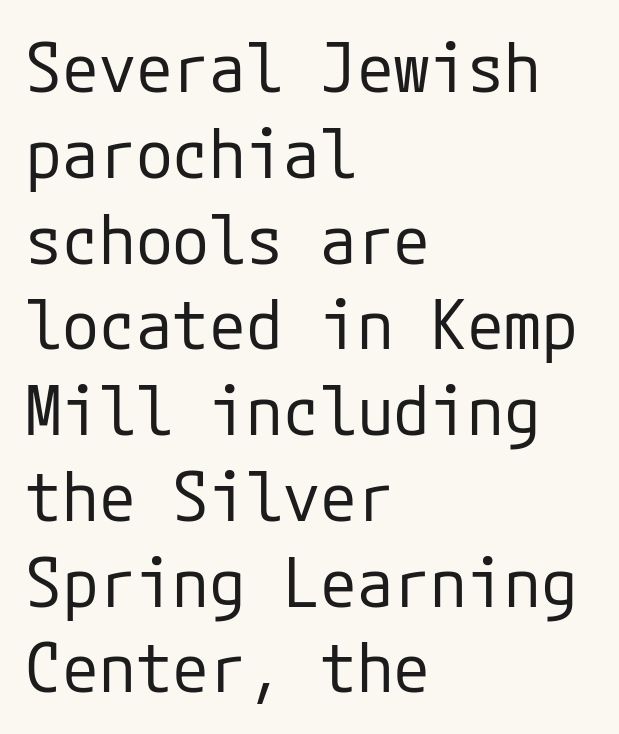
Q: Is the text bold? A: No.
Q: Is the text italic (slanted)? A: No, it is upright.
Q: Is the typeface a serif or a sans-serif typeface? A: Sans-serif.
Q: Is the text underlined? A: No.
Q: How is the paragraph aligned? A: Left-aligned.
Q: Is the spacing between letters normal or unusually wide? A: Normal.
Q: Is the spacing between lines tight, normal or loose? A: Normal.
Q: Width (condensed, normal, or wide)? A: Normal.
Q: Stroke contrast? A: Low.
Q: x-height? A: Medium.
